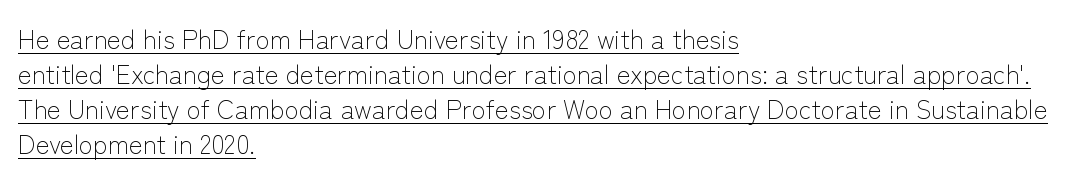
A roman cut, with each character standing at attention. Compared with typical body copy, the letter spacing here is the same. Does a line run under the words? Yes, clearly. Alignment: flush left. No chunkiness to these letters — they're not bold.
